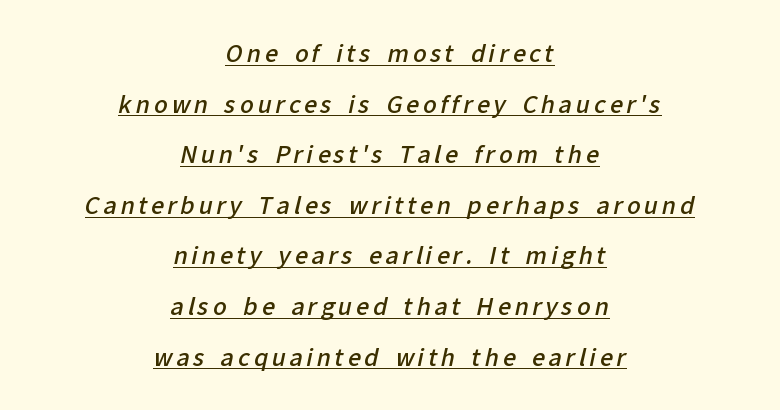
{"bold": "semi", "underline": "yes", "align": "center", "line_spacing": "loose", "line_spacing_ratio": 2.2, "glyph_px": 23}
